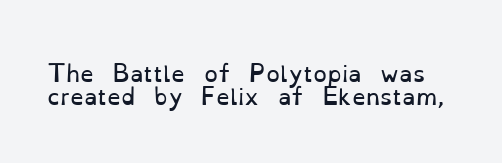
{"italic": "no", "bold": "no", "underline": "no", "line_spacing": "tight", "line_spacing_ratio": 1.05, "letter_spacing": "normal", "letter_spacing_em": 0.0, "glyph_px": 22}
